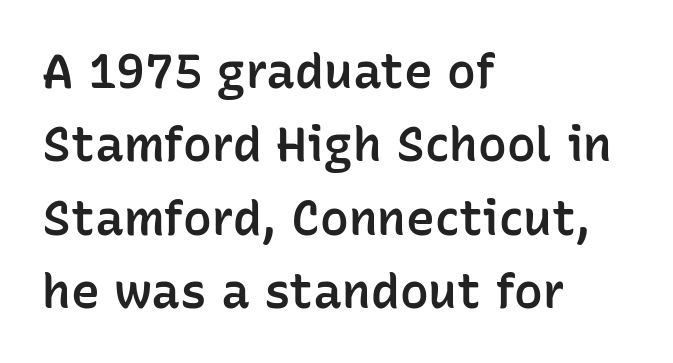
{"serif": "no", "italic": "no", "bold": "semi", "weight": "semibold", "width": "normal", "stroke_contrast": "low", "x_height": "medium", "monospaced": "no", "underline": "no", "align": "left", "line_spacing": "normal", "line_spacing_ratio": 1.53, "letter_spacing": "normal", "letter_spacing_em": 0.0, "glyph_px": 48}
